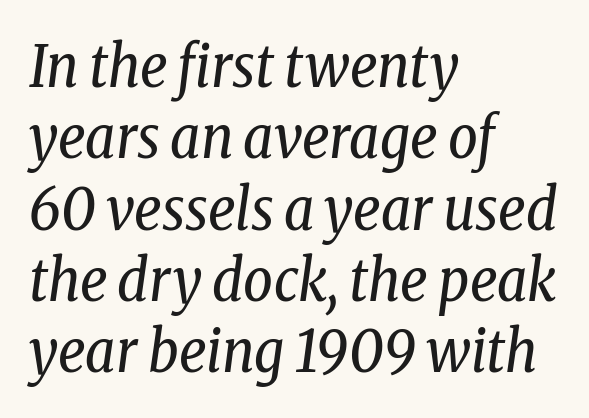
Q: Is the text bold? A: No.
Q: Is the text italic (slanted)? A: Yes, it leans right by about 8 degrees.
Q: Is the typeface a serif or a sans-serif typeface? A: Serif.
Q: Is the text underlined? A: No.
Q: How is the paragraph aligned? A: Left-aligned.
Q: Is the spacing between letters normal or unusually wide? A: Normal.
Q: Width (condensed, normal, or wide)? A: Condensed.
Q: Stroke contrast? A: Low.
Q: x-height? A: Medium.
Q: Monospaced? A: No.
